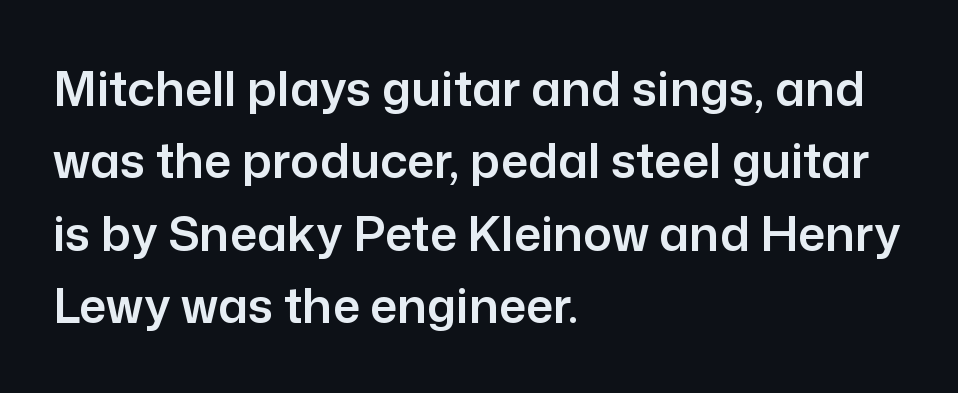
Q: Is the text italic (slanted)? A: No, it is upright.
Q: Is the typeface a serif or a sans-serif typeface? A: Sans-serif.
Q: Is the text underlined? A: No.
Q: How is the paragraph aligned? A: Left-aligned.
Q: Is the spacing between letters normal or unusually wide? A: Normal.
Q: Is the spacing between lines tight, normal or loose? A: Normal.
Q: Width (condensed, normal, or wide)? A: Normal.
Q: Stroke contrast? A: Low.
Q: x-height? A: Medium.
Q: Monospaced? A: No.
